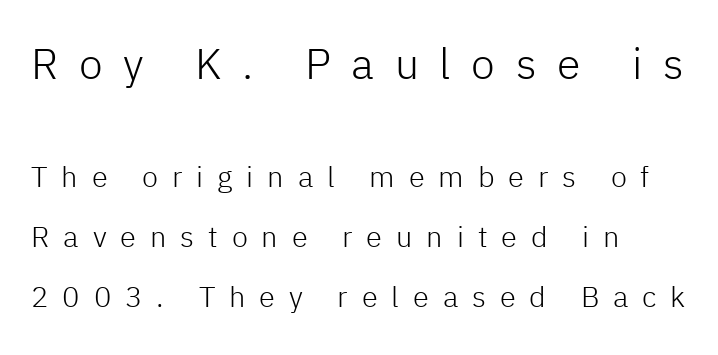
Q: Is the text bold? A: No.
Q: Is the text italic (slanted)? A: No, it is upright.
Q: Is the typeface a serif or a sans-serif typeface? A: Sans-serif.
Q: Is the text underlined? A: No.
Q: How is the paragraph aligned? A: Left-aligned.
Q: Is the spacing between letters normal or unusually wide? A: Unusually wide.
Q: Is the spacing between lines tight, normal or loose? A: Loose.
Q: Which block of text is set in a larger size, the first (top) or the second (bottom)? A: The first (top) one.
Q: Width (condensed, normal, or wide)? A: Normal.
Q: Stroke contrast? A: Low.
Q: x-height? A: Medium.
Q: Monospaced? A: No.
